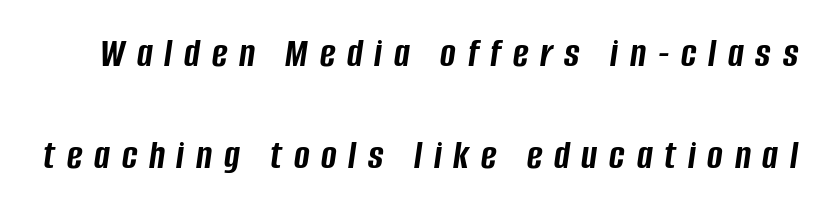
Summary of weight: heavy, a full bold. The line-height multiplier appears high, well above default. Slanted lettering throughout. Only glyphs here, with clear space below each row.
